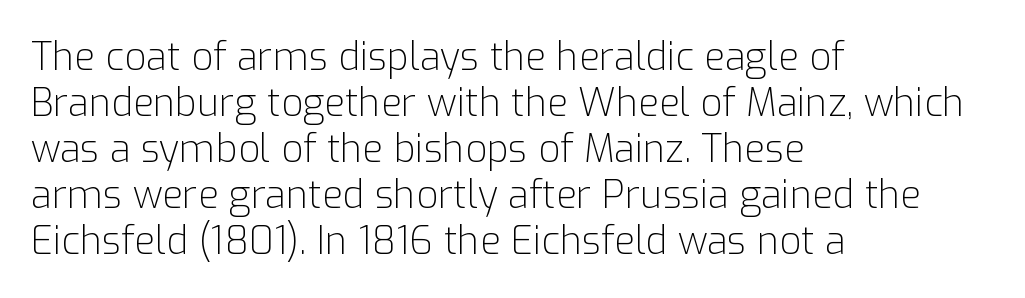
Spacing between characters is what you'd get straight out of the box. A typesetter would label this face a sans. Is this a fixed-width face? No — the glyphs have proportional, varying widths. Nothing heavy about these letters — not bold at all.
